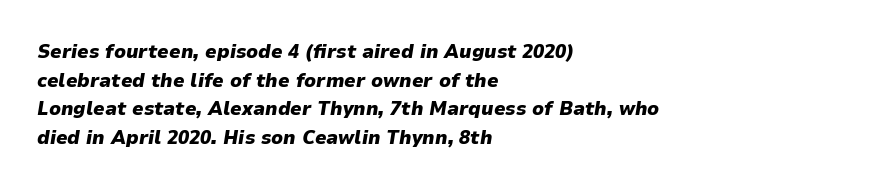
Q: Is the text bold? A: Yes.
Q: Is the text italic (slanted)? A: Yes, it leans right by about 9 degrees.
Q: Is the text underlined? A: No.
Q: How is the paragraph aligned? A: Left-aligned.
Q: Is the spacing between letters normal or unusually wide? A: Normal.
Q: Is the spacing between lines tight, normal or loose? A: Normal.
